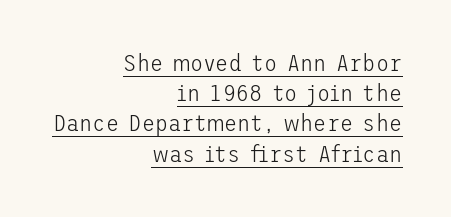
The image shows 24 px text type, upright; set right-aligned, normal line spacing (1.26x), normal letter spacing, underlined.
